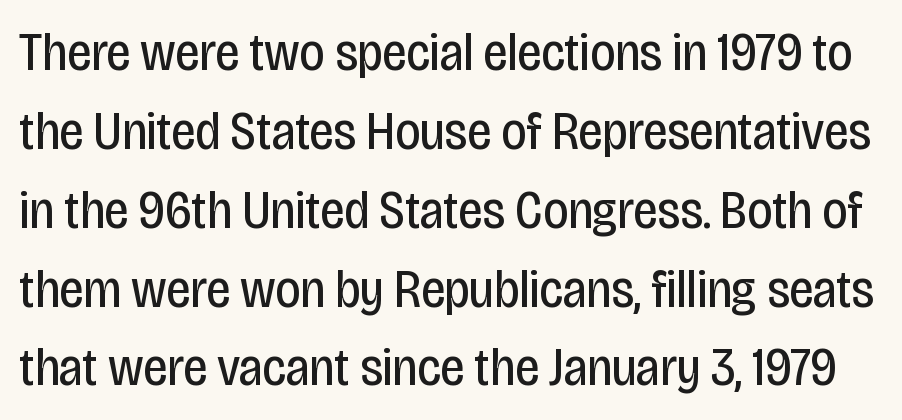
{"serif": "no", "italic": "no", "bold": "no", "weight": "regular", "width": "condensed", "stroke_contrast": "low", "x_height": "large", "monospaced": "no", "underline": "no", "line_spacing": "normal", "line_spacing_ratio": 1.46, "letter_spacing": "normal", "letter_spacing_em": 0.0, "glyph_px": 54}
